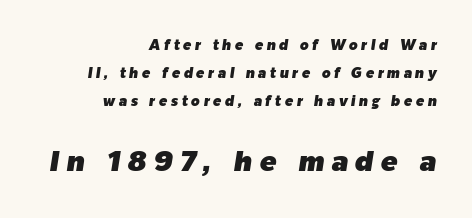
Q: Is the text italic (slanted)? A: Yes, it leans right by about 9 degrees.
Q: Is the text underlined? A: No.
Q: How is the paragraph aligned? A: Right-aligned.
Q: Is the spacing between letters normal or unusually wide? A: Unusually wide.
Q: Is the spacing between lines tight, normal or loose? A: Loose.
Q: Which block of text is set in a larger size, the first (top) or the second (bottom)? A: The second (bottom) one.
Q: Width (condensed, normal, or wide)? A: Normal.
Q: Stroke contrast? A: Low.
Q: x-height? A: Medium.
Q: Monospaced? A: No.
